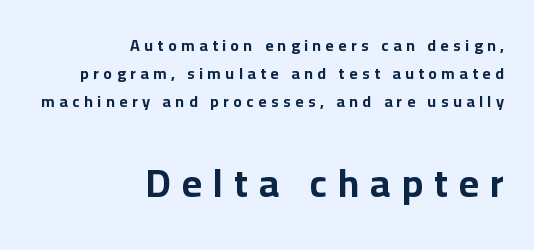
Q: Is the text bold? A: Yes.
Q: Is the text italic (slanted)? A: No, it is upright.
Q: Is the typeface a serif or a sans-serif typeface? A: Sans-serif.
Q: Is the text underlined? A: No.
Q: How is the paragraph aligned? A: Right-aligned.
Q: Is the spacing between letters normal or unusually wide? A: Unusually wide.
Q: Which block of text is set in a larger size, the first (top) or the second (bottom)? A: The second (bottom) one.
Q: Width (condensed, normal, or wide)? A: Normal.
Q: Stroke contrast? A: Low.
Q: x-height? A: Medium.
Q: Monospaced? A: No.
